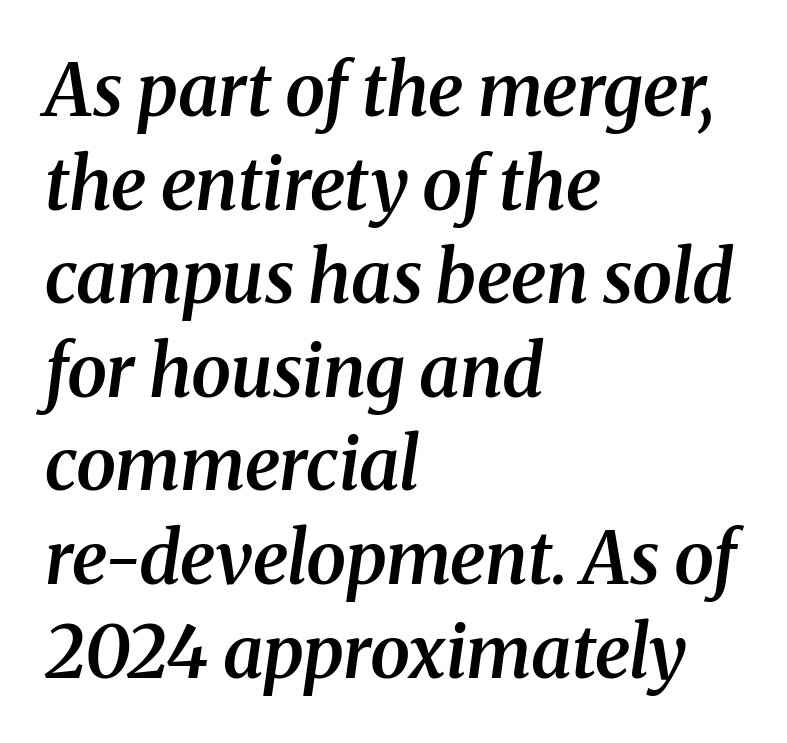
The image shows 72 px semibold serif type, italic (leaning right); set left-aligned, normal line spacing (1.3x), normal letter spacing, not underlined; medium stroke contrast and a medium x-height.
